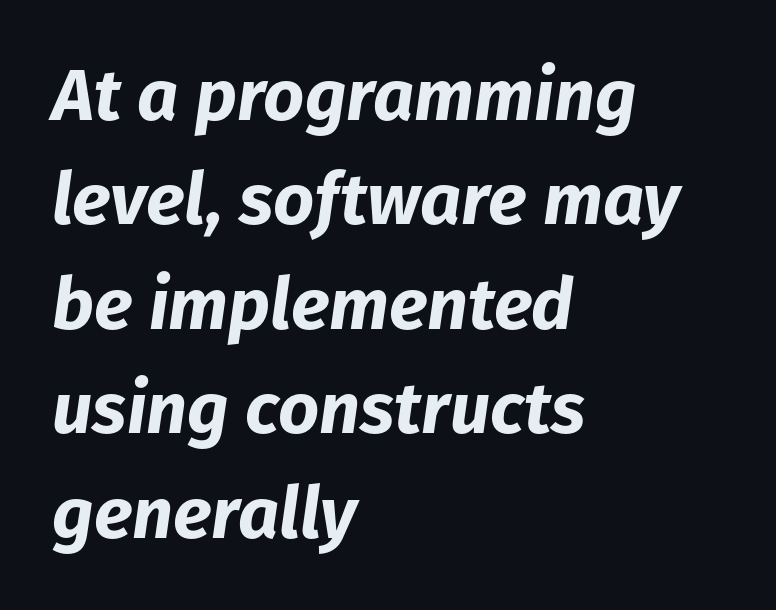
The image shows 72 px bold type, italic (leaning right); set left-aligned, normal line spacing (1.45x), normal letter spacing, not underlined; low stroke contrast and a medium x-height.
